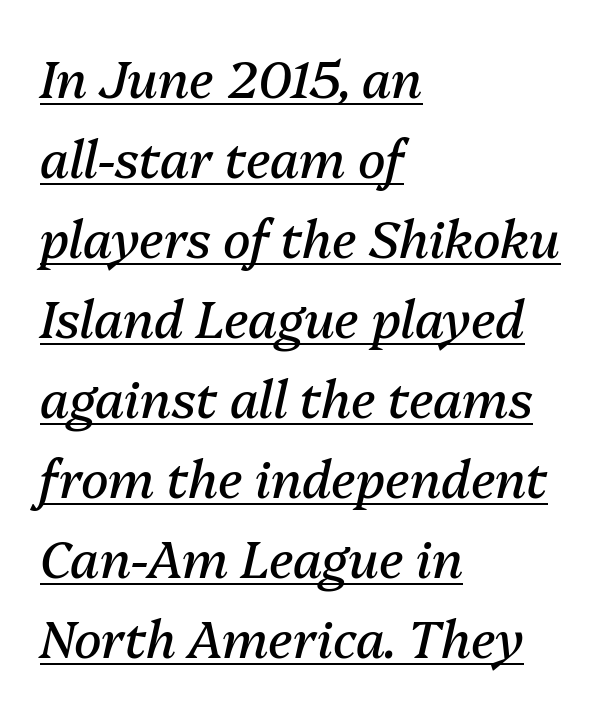
{"italic": "yes", "lean": "right", "slant_degrees": 13, "bold": "no", "weight": "regular", "width": "normal", "stroke_contrast": "medium", "x_height": "medium", "monospaced": "no", "underline": "yes", "align": "left", "line_spacing": "normal", "line_spacing_ratio": 1.57, "letter_spacing": "normal", "letter_spacing_em": 0.0, "glyph_px": 51}
